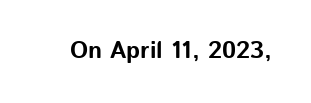
Q: Is the text bold? A: Yes.
Q: Is the text italic (slanted)? A: No, it is upright.
Q: Is the text underlined? A: No.
Q: Is the spacing between letters normal or unusually wide? A: Normal.
